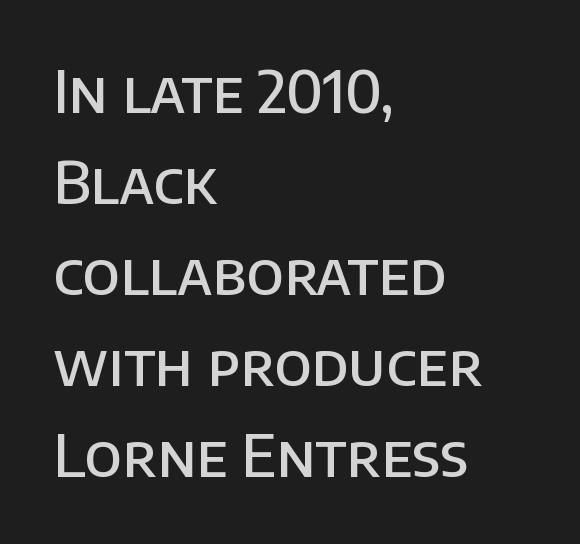
The image shows 58 px semibold sans-serif type, upright; set left-aligned, normal line spacing (1.57x), normal letter spacing, not underlined; low stroke contrast and a large x-height.
